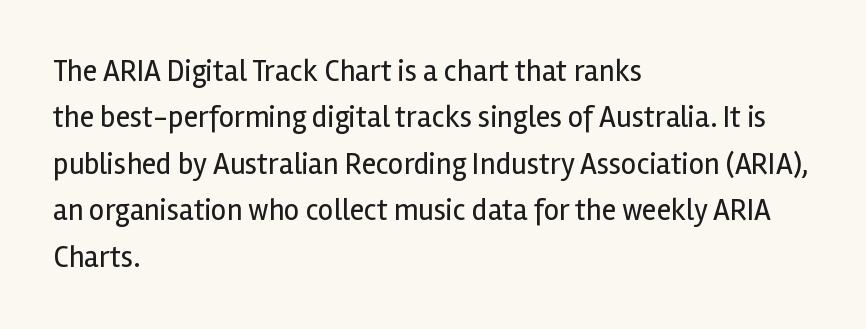
Q: Is the text bold? A: No.
Q: Is the text italic (slanted)? A: No, it is upright.
Q: Is the typeface a serif or a sans-serif typeface? A: Sans-serif.
Q: Is the text underlined? A: No.
Q: How is the paragraph aligned? A: Left-aligned.
Q: Is the spacing between letters normal or unusually wide? A: Normal.
Q: Is the spacing between lines tight, normal or loose? A: Normal.
Q: Width (condensed, normal, or wide)? A: Normal.
Q: x-height? A: Medium.
Q: Monospaced? A: No.
